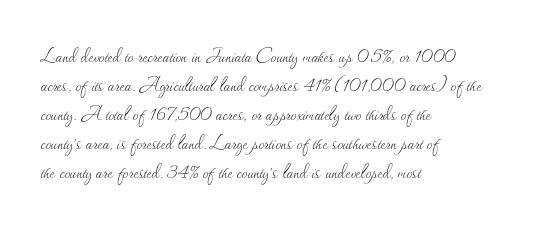
Q: Is the text bold? A: No.
Q: Is the text italic (slanted)? A: Yes.
Q: Is the text underlined? A: No.
Q: How is the paragraph aligned? A: Left-aligned.
Q: Is the spacing between letters normal or unusually wide? A: Normal.
Q: Is the spacing between lines tight, normal or loose? A: Normal.
